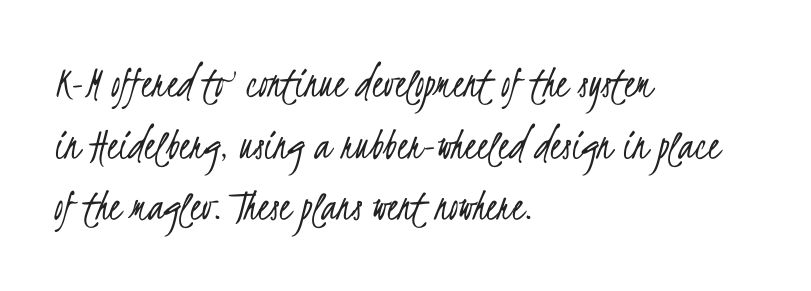
{"serif": "no", "bold": "no", "weight": "light", "width": "condensed", "stroke_contrast": "low", "x_height": "small", "monospaced": "no", "underline": "no", "align": "left", "line_spacing": "normal", "line_spacing_ratio": 1.34, "letter_spacing": "normal", "letter_spacing_em": 0.0, "glyph_px": 46}
